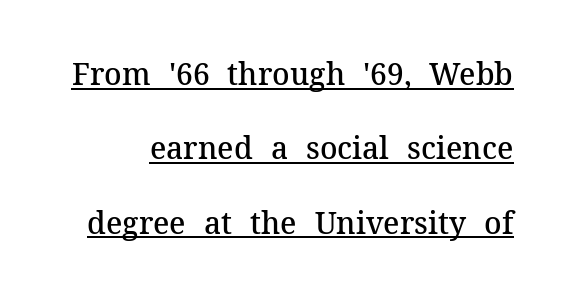
{"serif": "yes", "italic": "no", "bold": "semi", "weight": "semibold", "width": "normal", "stroke_contrast": "medium", "x_height": "medium", "monospaced": "no", "underline": "yes", "line_spacing": "loose", "line_spacing_ratio": 2.48, "letter_spacing": "normal", "letter_spacing_em": 0.0, "glyph_px": 30}
